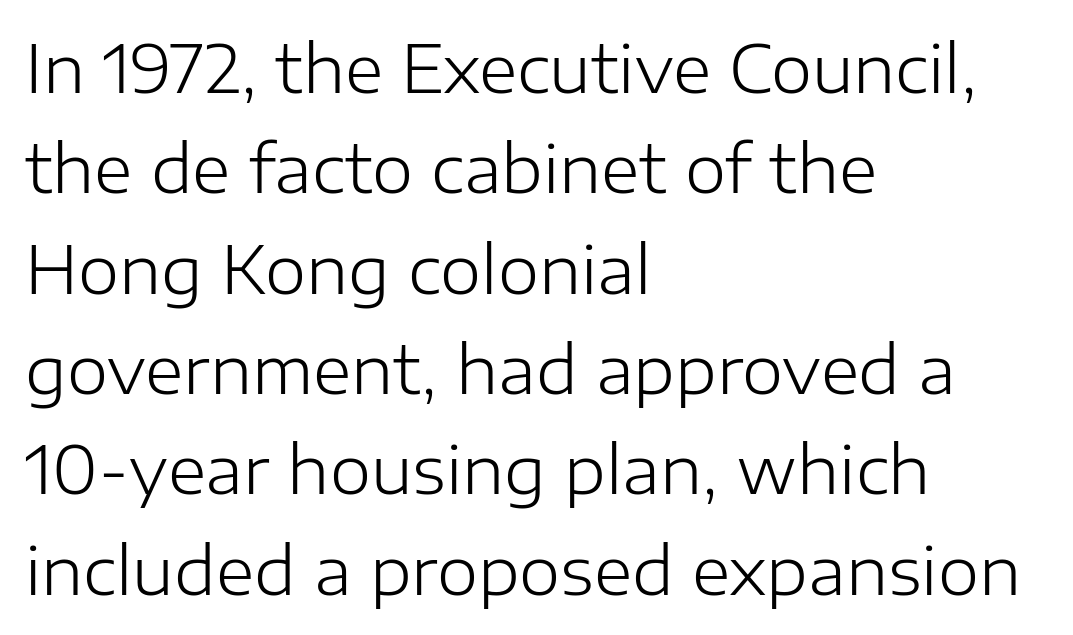
Q: Is the text bold? A: No.
Q: Is the text italic (slanted)? A: No, it is upright.
Q: Is the typeface a serif or a sans-serif typeface? A: Sans-serif.
Q: Is the text underlined? A: No.
Q: How is the paragraph aligned? A: Left-aligned.
Q: Is the spacing between letters normal or unusually wide? A: Normal.
Q: Is the spacing between lines tight, normal or loose? A: Normal.
Q: Width (condensed, normal, or wide)? A: Normal.
Q: Stroke contrast? A: Low.
Q: x-height? A: Medium.
Q: Monospaced? A: No.
